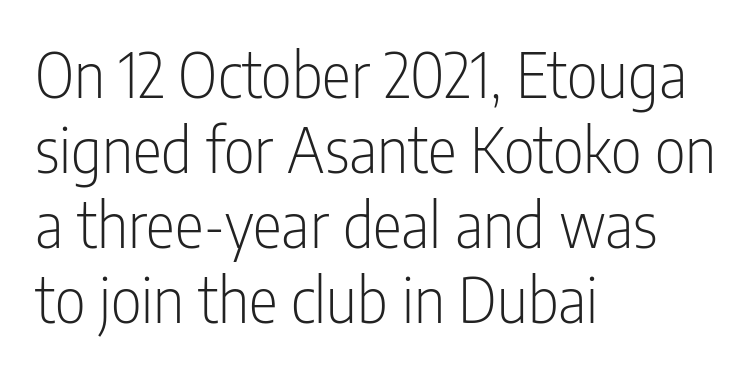
Q: Is the text bold? A: No.
Q: Is the text italic (slanted)? A: No, it is upright.
Q: Is the typeface a serif or a sans-serif typeface? A: Sans-serif.
Q: Is the text underlined? A: No.
Q: How is the paragraph aligned? A: Left-aligned.
Q: Is the spacing between letters normal or unusually wide? A: Normal.
Q: Width (condensed, normal, or wide)? A: Condensed.
Q: Stroke contrast? A: Low.
Q: x-height? A: Medium.
Q: Monospaced? A: No.
